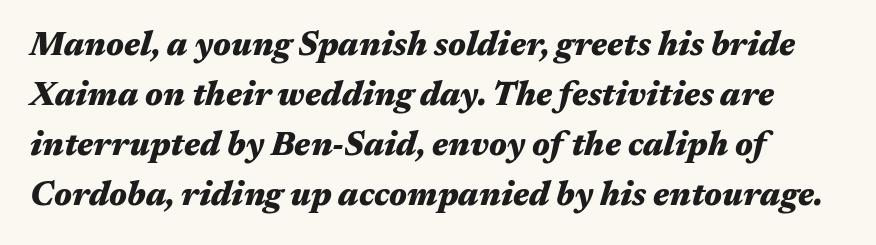
The image shows 33 px heavy, wide type, italic (leaning right); set normal line spacing (1.52x), normal letter spacing, not underlined; medium stroke contrast and a medium x-height.
